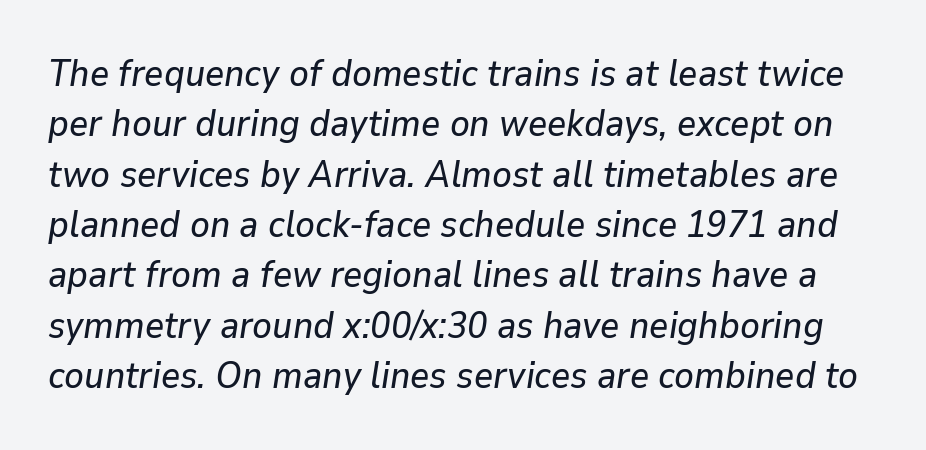
Q: Is the text italic (slanted)? A: Yes, it leans right by about 9 degrees.
Q: Is the text underlined? A: No.
Q: Is the spacing between letters normal or unusually wide? A: Normal.
Q: Is the spacing between lines tight, normal or loose? A: Normal.
Q: Width (condensed, normal, or wide)? A: Normal.
Q: Stroke contrast? A: Low.
Q: x-height? A: Medium.
Q: Monospaced? A: No.
